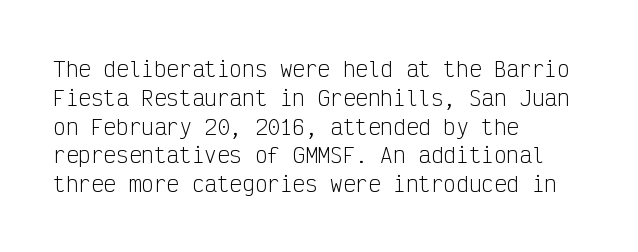
The image shows 21 px text type, upright; set left-aligned, normal line spacing (1.37x), normal letter spacing, not underlined.
